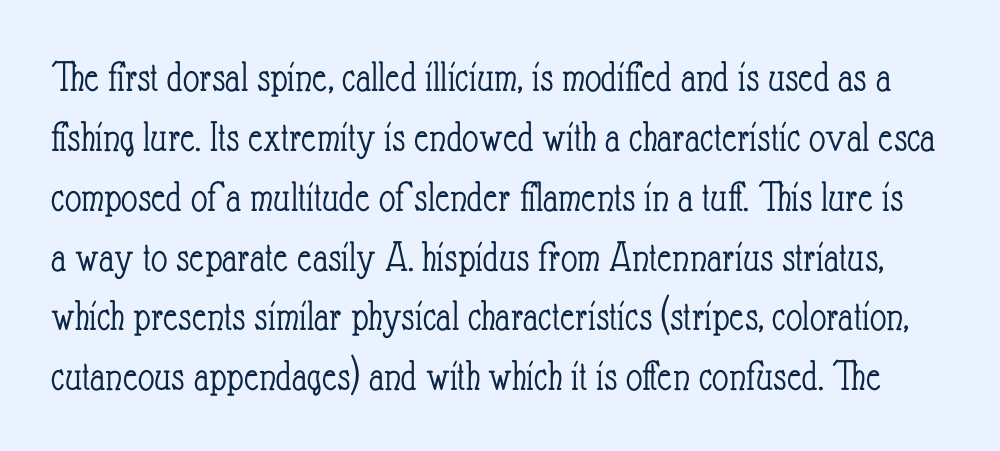
{"italic": "no", "bold": "no", "weight": "light", "width": "condensed", "stroke_contrast": "low", "x_height": "small", "monospaced": "no", "underline": "no", "line_spacing": "normal", "line_spacing_ratio": 1.33, "letter_spacing": "normal", "letter_spacing_em": 0.0, "glyph_px": 45}
